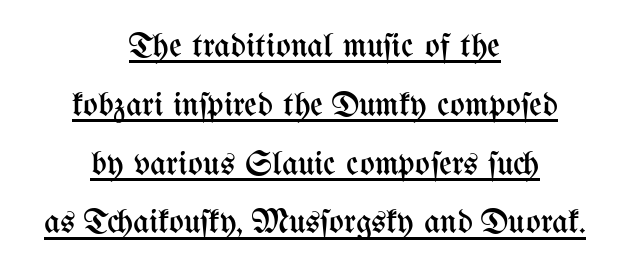
{"italic": "no", "bold": "no", "weight": "regular", "width": "condensed", "stroke_contrast": "medium", "x_height": "medium", "monospaced": "no", "underline": "yes", "align": "center", "line_spacing": "normal", "line_spacing_ratio": 1.68, "letter_spacing": "normal", "letter_spacing_em": 0.0, "glyph_px": 35}
